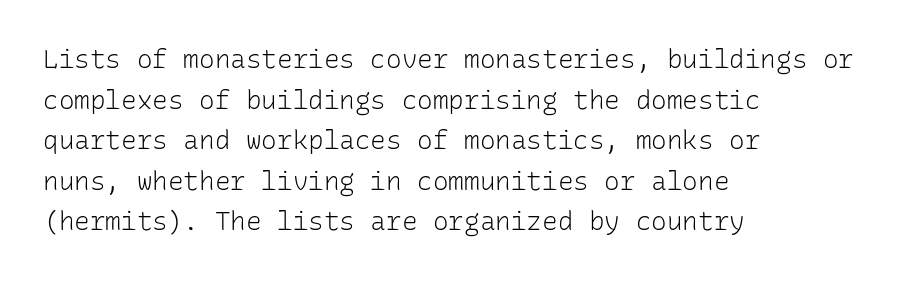
Q: Is the text bold? A: No.
Q: Is the text italic (slanted)? A: No, it is upright.
Q: Is the text underlined? A: No.
Q: How is the paragraph aligned? A: Left-aligned.
Q: Is the spacing between letters normal or unusually wide? A: Normal.
Q: Is the spacing between lines tight, normal or loose? A: Normal.
